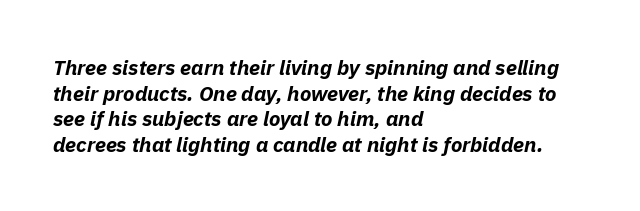
The ragged edge is on the right, which tells us the setting is flush left. Any mark beneath the type? The region is blank. This sample uses an oblique cut, with every glyph tilted off the vertical. Heavy-handed strokes throughout: this text is bold. Here the glyphs are tracked normally, forming tight word shapes.
